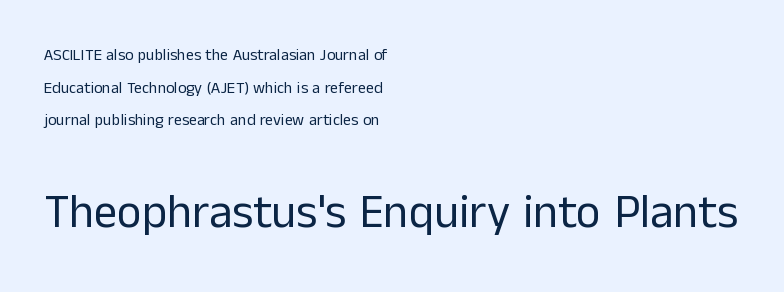
The image shows 47 px regular-weight sans-serif type, upright; set left-aligned, loose line spacing (2.04x), normal letter spacing, not underlined; the second (bottom) block is 2.94x larger; low stroke contrast and a medium x-height.
